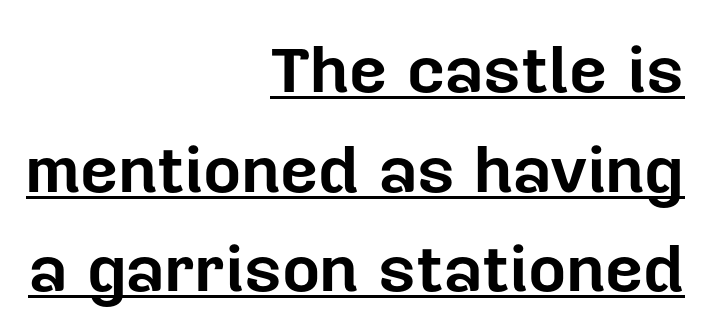
The image shows 66 px bold sans-serif type, upright; set right-aligned, normal line spacing (1.51x), normal letter spacing, underlined; low stroke contrast and a medium x-height.
